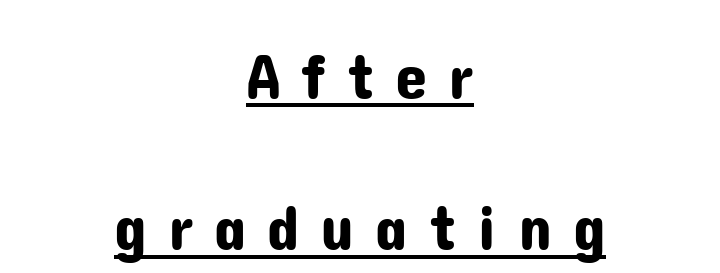
The rendering inserts visible extra space after every character. Compared with a flush-left layout, this one balances lines on the center instead. Think of a printed novel: that variable character pitch is what you see here. This sample carries an underscore along the baseline area. Classification — sans serif. Does the lettering tilt? It doesn't — this is upright.
